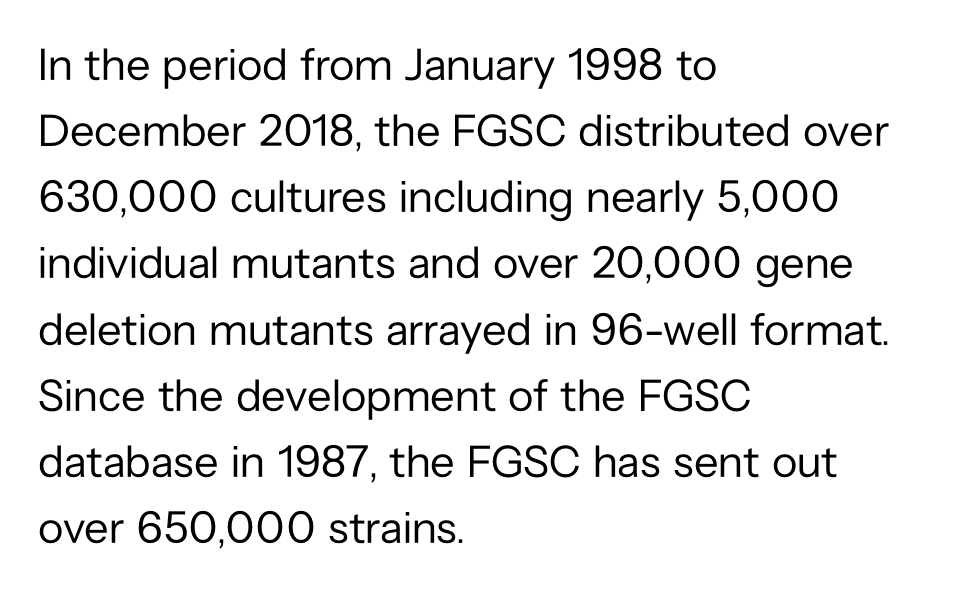
{"serif": "no", "italic": "no", "bold": "no", "weight": "regular", "width": "normal", "stroke_contrast": "low", "x_height": "medium", "monospaced": "no", "underline": "no", "align": "left", "line_spacing": "normal", "line_spacing_ratio": 1.47, "letter_spacing": "normal", "letter_spacing_em": 0.0, "glyph_px": 45}
